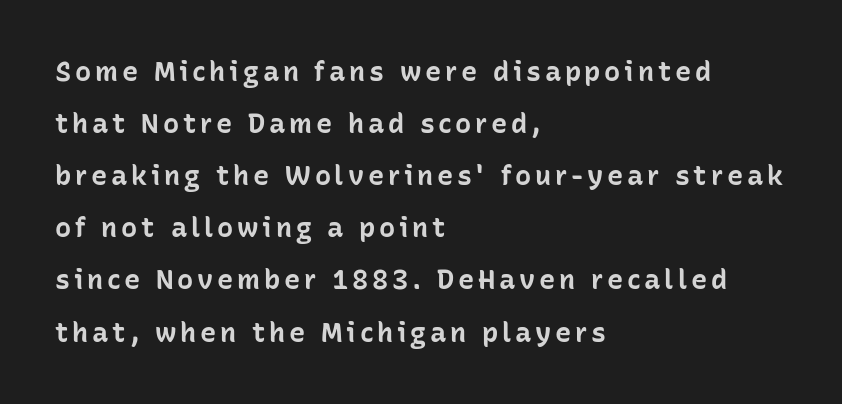
Q: Is the text bold? A: Yes.
Q: Is the text italic (slanted)? A: No, it is upright.
Q: Is the text underlined? A: No.
Q: How is the paragraph aligned? A: Left-aligned.
Q: Is the spacing between lines tight, normal or loose? A: Loose.
